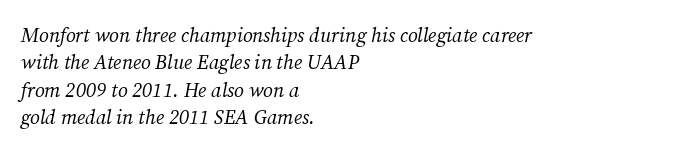
{"italic": "yes", "lean": "right", "slant_degrees": 12, "bold": "no", "underline": "no", "align": "left", "line_spacing": "normal", "line_spacing_ratio": 1.37, "letter_spacing": "normal", "letter_spacing_em": 0.0, "glyph_px": 20}
